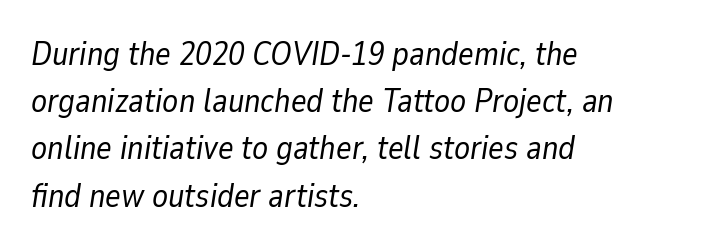
The image shows 33 px regular-weight type, italic (leaning right); set left-aligned, normal line spacing (1.43x), normal letter spacing, not underlined; low stroke contrast and a medium x-height.
